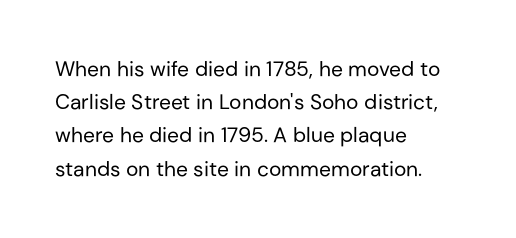
{"italic": "no", "bold": "no", "underline": "no", "align": "left", "line_spacing": "normal", "line_spacing_ratio": 1.58, "letter_spacing": "normal", "letter_spacing_em": 0.0, "glyph_px": 21}
